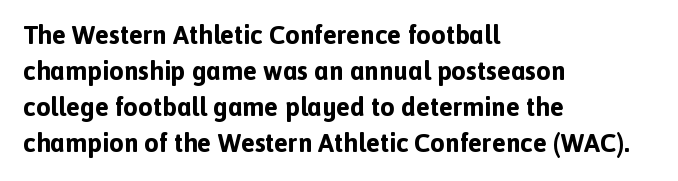
Weight: bold. Inter-character spacing is left at the font's built-in metrics. Check the space under the baseline: it is left empty. These lines sit exactly where default settings would place them. Compared with a centered layout, this one pins lines to the left instead.
